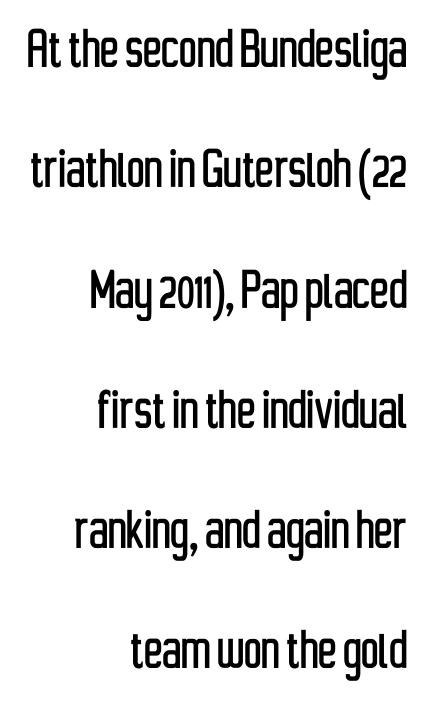
Q: Is the text italic (slanted)? A: No, it is upright.
Q: Is the typeface a serif or a sans-serif typeface? A: Sans-serif.
Q: Is the text underlined? A: No.
Q: How is the paragraph aligned? A: Right-aligned.
Q: Is the spacing between letters normal or unusually wide? A: Normal.
Q: Is the spacing between lines tight, normal or loose? A: Loose.
Q: Width (condensed, normal, or wide)? A: Condensed.
Q: Stroke contrast? A: Low.
Q: x-height? A: Medium.
Q: Monospaced? A: No.
